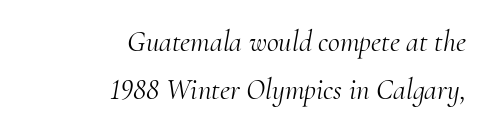
Tall strokes in this sample are angled rather than plumb. Just letters on the line, the space beneath them empty. The lines in this sample share a right terminus and differ only in where they begin. Serif or sans? Serif — the stroke terminals have little feet. The cut favours lightness, reaching ordinary text weight at its darkest. Tracking value appears to be zero — textbook default spacing.
